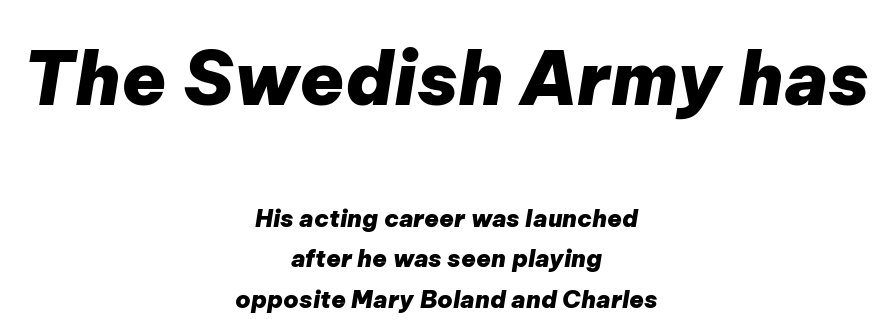
Both edges are ragged and mirror each other, which tells us the setting is centered. Any mark beneath the type? The region is blank. The letters are slanted; this is an italic face. Glyph-to-glyph distance matches everyday printed text. Does the weight exceed regular? Yes, all the way to bold. Is the lower block the larger one? No — the upper block carries the bigger type.
